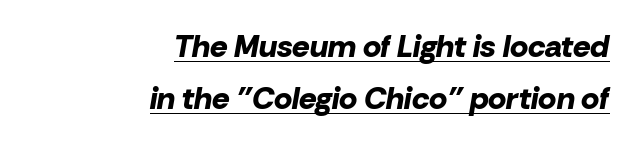
Q: Is the text bold? A: Yes.
Q: Is the text italic (slanted)? A: Yes, it leans right by about 10 degrees.
Q: Is the text underlined? A: Yes.
Q: How is the paragraph aligned? A: Right-aligned.
Q: Is the spacing between letters normal or unusually wide? A: Normal.
Q: Is the spacing between lines tight, normal or loose? A: Normal.
Q: Width (condensed, normal, or wide)? A: Normal.
Q: Stroke contrast? A: Low.
Q: x-height? A: Medium.
Q: Monospaced? A: No.
